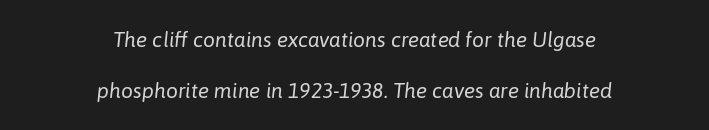
The image shows 21 px text type, italic (leaning right); set centered, loose line spacing (2.41x), normal letter spacing, not underlined.
